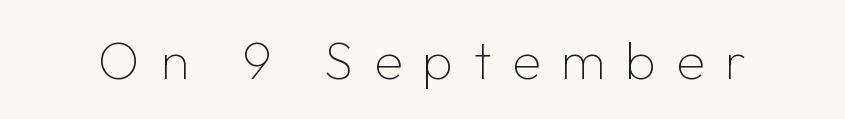
Tracking value appears strongly positive — letters spread wide. A roman cut, with each character standing at attention. Words float on clear page, feet unadorned. Is the stroke heavy? The answer is a plain regular-or-lighter.
